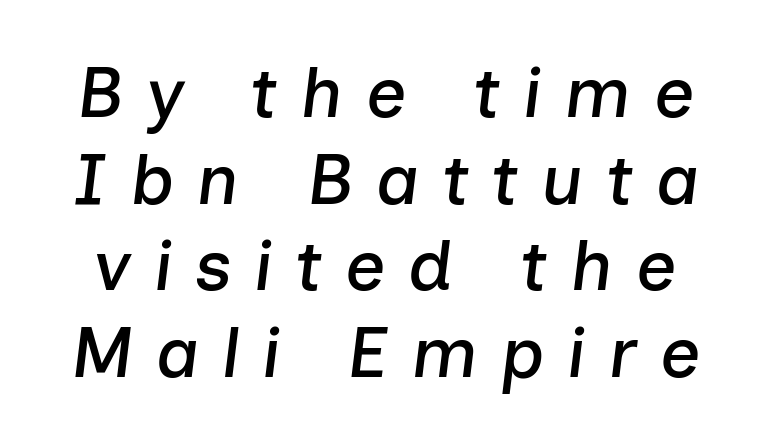
Q: Is the text italic (slanted)? A: Yes, it leans right by about 7 degrees.
Q: Is the text underlined? A: No.
Q: Is the spacing between letters normal or unusually wide? A: Unusually wide.
Q: Width (condensed, normal, or wide)? A: Normal.
Q: Stroke contrast? A: Low.
Q: x-height? A: Medium.
Q: Monospaced? A: No.
